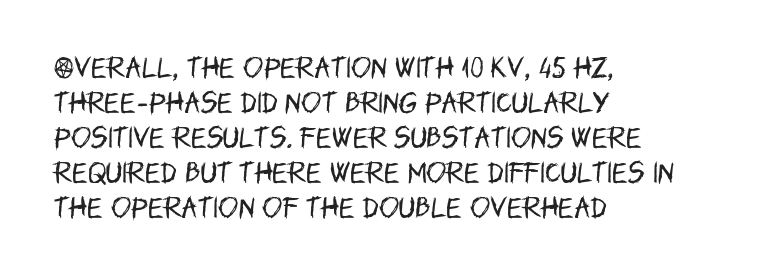
No word sits above an underline. This is the regular roman posture of the typeface. The lines in this sample share a left origin and differ only in where they stop. Successive baselines arrive at the customary interval.
